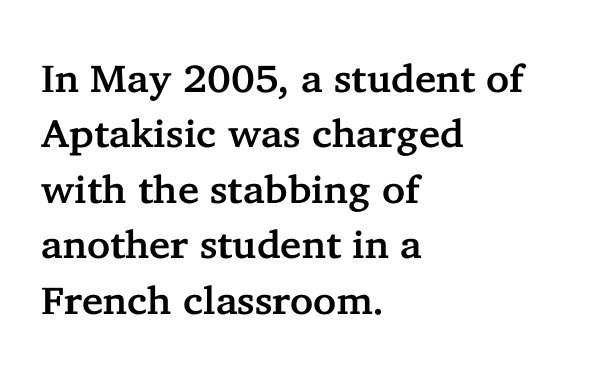
{"serif": "yes", "italic": "no", "width": "normal", "stroke_contrast": "low", "x_height": "medium", "monospaced": "no", "underline": "no", "align": "left", "line_spacing": "normal", "line_spacing_ratio": 1.42, "letter_spacing": "normal", "letter_spacing_em": 0.0, "glyph_px": 39}
